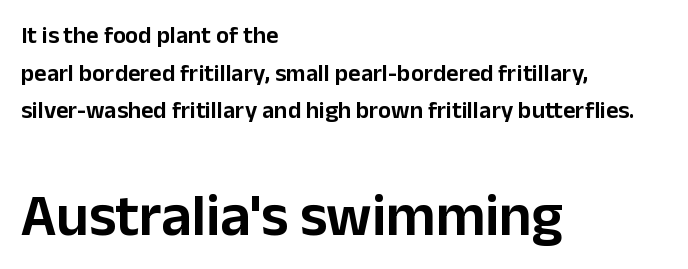
Q: Is the text italic (slanted)? A: No, it is upright.
Q: Is the typeface a serif or a sans-serif typeface? A: Sans-serif.
Q: Is the text underlined? A: No.
Q: How is the paragraph aligned? A: Left-aligned.
Q: Is the spacing between letters normal or unusually wide? A: Normal.
Q: Is the spacing between lines tight, normal or loose? A: Normal.
Q: Which block of text is set in a larger size, the first (top) or the second (bottom)? A: The second (bottom) one.
Q: Width (condensed, normal, or wide)? A: Normal.
Q: Stroke contrast? A: Low.
Q: x-height? A: Medium.
Q: Monospaced? A: No.
